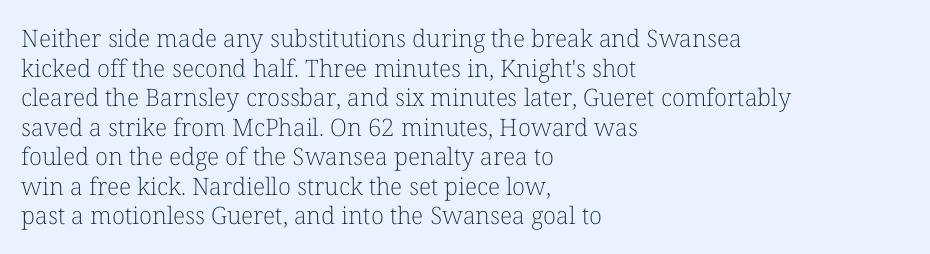
{"italic": "no", "bold": "no", "underline": "no", "align": "left", "line_spacing_ratio": 1.23, "letter_spacing": "normal", "letter_spacing_em": 0.0, "glyph_px": 24}
